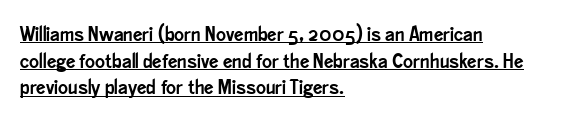
Teacher's note: observe the even left margin — that is flush-left alignment. Letter spacing: default. Rows of type keep a routine distance in the vertical direction. The type sits square on the baseline with zero lean. This is underlined copy, the kind a proofreader might mark for attention.
